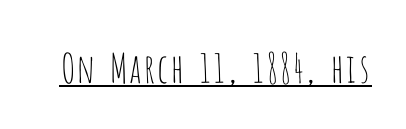
Q: Is the text bold? A: No.
Q: Is the text italic (slanted)? A: No, it is upright.
Q: Is the typeface a serif or a sans-serif typeface? A: Sans-serif.
Q: Is the text underlined? A: Yes.
Q: Is the spacing between letters normal or unusually wide? A: Normal.
Q: Width (condensed, normal, or wide)? A: Condensed.
Q: Stroke contrast? A: Low.
Q: x-height? A: Large.
Q: Monospaced? A: No.
